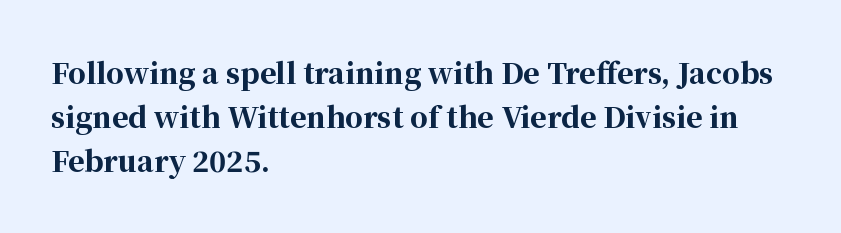
The image shows 28 px bold serif type, upright; set left-aligned, normal line spacing (1.58x), normal letter spacing, not underlined; high stroke contrast and a medium x-height.
